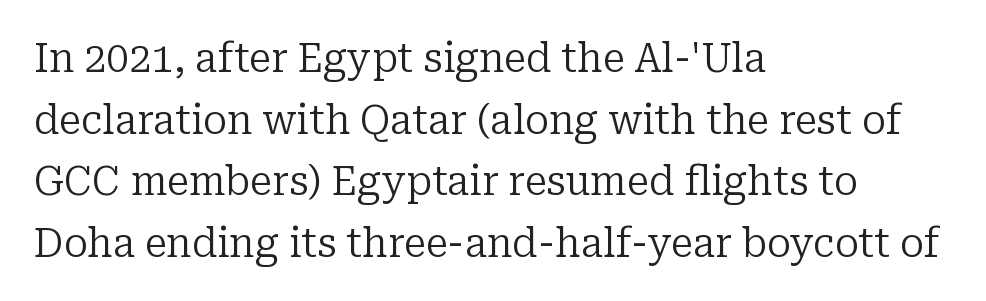
This sample uses plain, unmodified letter spacing. The face used here is proportionally spaced, like ordinary book or web type. The passage is arranged the way most books set body copy — flush left. The characters are drawn with everyday or finer stroke widths. Check under the words: just untouched page.
